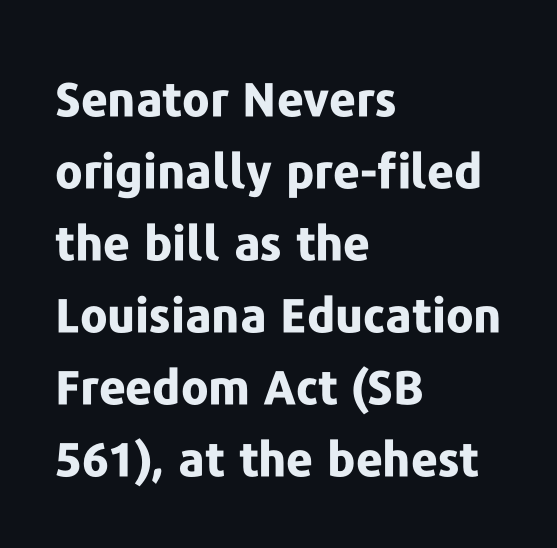
{"serif": "no", "italic": "no", "bold": "yes", "weight": "bold", "width": "normal", "stroke_contrast": "low", "x_height": "medium", "monospaced": "no", "underline": "no", "align": "left", "line_spacing": "normal", "line_spacing_ratio": 1.53, "letter_spacing": "normal", "letter_spacing_em": 0.0, "glyph_px": 47}
